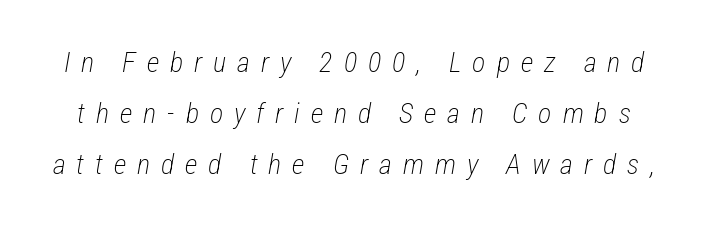
{"italic": "yes", "lean": "right", "slant_degrees": 12, "bold": "no", "weight": "light", "width": "condensed", "stroke_contrast": "low", "x_height": "medium", "monospaced": "no", "underline": "no", "line_spacing_ratio": 1.82, "letter_spacing": "wide", "letter_spacing_em": 0.39, "glyph_px": 28}
